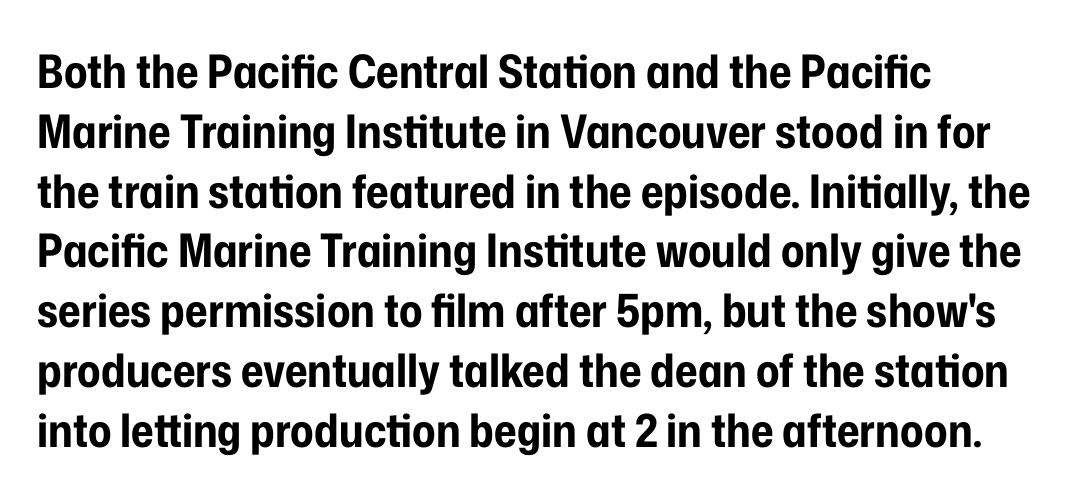
The image shows 46 px bold, condensed sans-serif type, upright; set left-aligned, normal line spacing (1.3x), normal letter spacing, not underlined; low stroke contrast and a medium x-height.
